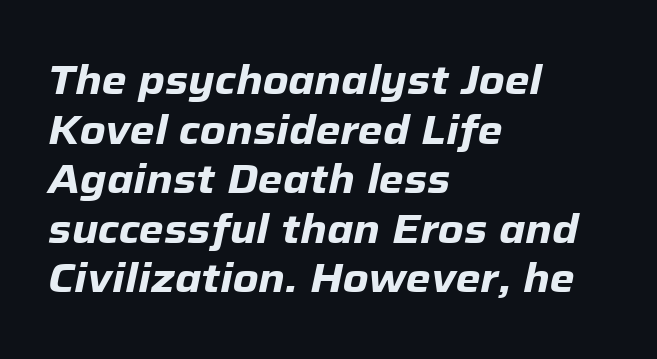
{"italic": "yes", "lean": "right", "slant_degrees": 12, "bold": "yes", "weight": "heavy", "width": "normal", "stroke_contrast": "low", "x_height": "medium", "monospaced": "no", "underline": "no", "align": "left", "line_spacing_ratio": 1.24, "letter_spacing": "normal", "letter_spacing_em": 0.0, "glyph_px": 40}
